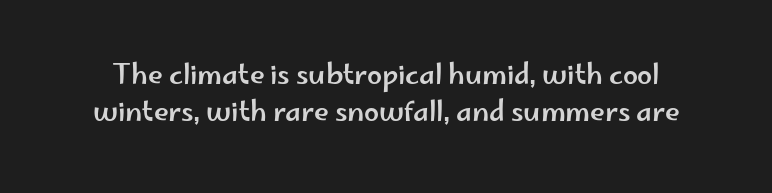
{"italic": "no", "underline": "no", "line_spacing": "normal", "line_spacing_ratio": 1.36, "letter_spacing": "normal", "letter_spacing_em": 0.0, "glyph_px": 27}
